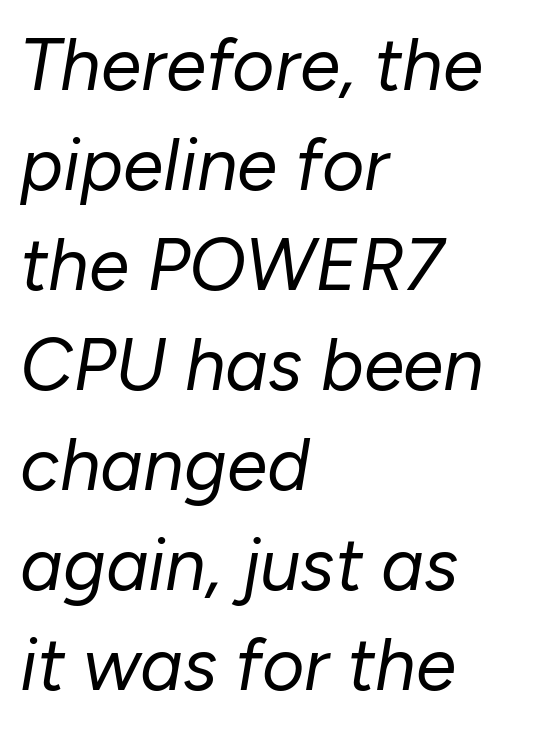
Q: Is the text bold? A: No.
Q: Is the text italic (slanted)? A: Yes, it leans right by about 10 degrees.
Q: Is the text underlined? A: No.
Q: How is the paragraph aligned? A: Left-aligned.
Q: Is the spacing between letters normal or unusually wide? A: Normal.
Q: Is the spacing between lines tight, normal or loose? A: Normal.
Q: Width (condensed, normal, or wide)? A: Normal.
Q: Stroke contrast? A: Low.
Q: x-height? A: Medium.
Q: Monospaced? A: No.
